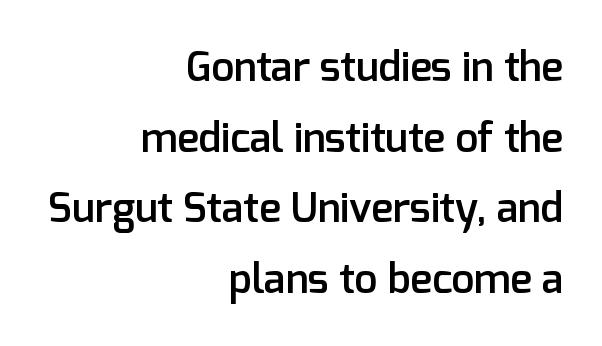
{"serif": "no", "italic": "no", "bold": "semi", "weight": "semibold", "width": "normal", "stroke_contrast": "low", "x_height": "medium", "monospaced": "no", "underline": "no", "align": "right", "line_spacing_ratio": 1.72, "letter_spacing": "normal", "letter_spacing_em": 0.0, "glyph_px": 41}
